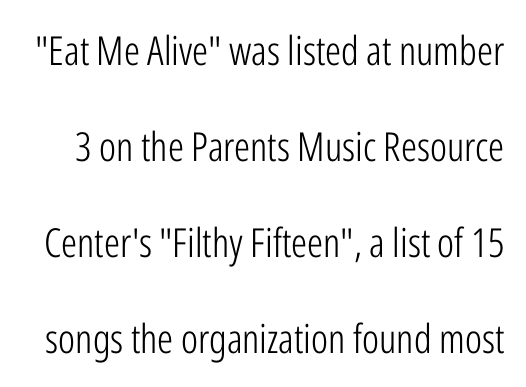
Q: Is the text bold? A: No.
Q: Is the text italic (slanted)? A: No, it is upright.
Q: Is the typeface a serif or a sans-serif typeface? A: Sans-serif.
Q: Is the text underlined? A: No.
Q: Is the spacing between letters normal or unusually wide? A: Normal.
Q: Is the spacing between lines tight, normal or loose? A: Loose.
Q: Width (condensed, normal, or wide)? A: Condensed.
Q: Stroke contrast? A: Low.
Q: x-height? A: Medium.
Q: Monospaced? A: No.
